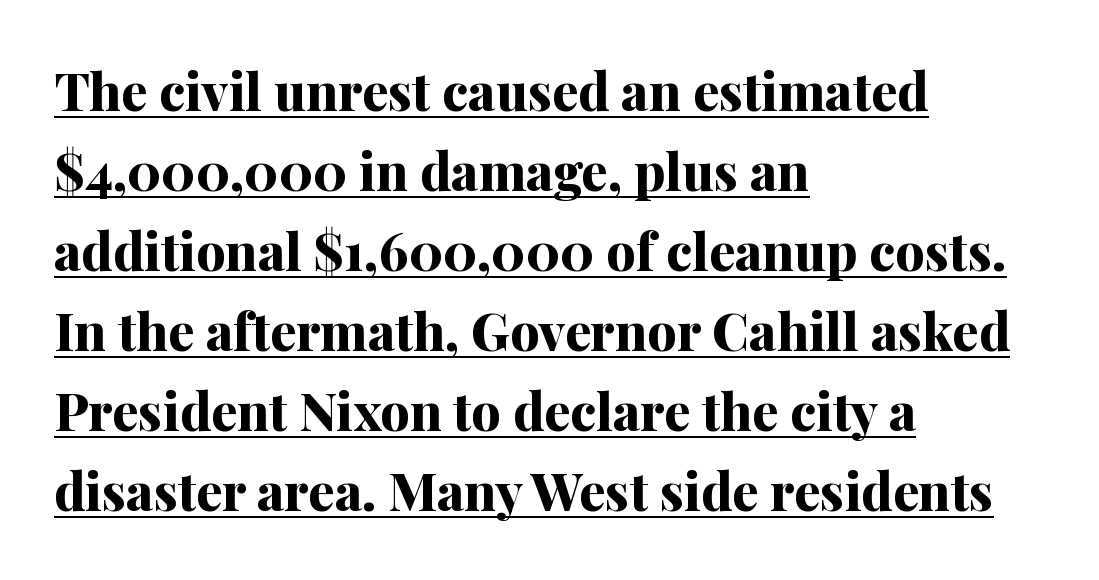
Q: Is the text bold? A: Yes.
Q: Is the text italic (slanted)? A: No, it is upright.
Q: Is the typeface a serif or a sans-serif typeface? A: Serif.
Q: Is the text underlined? A: Yes.
Q: How is the paragraph aligned? A: Left-aligned.
Q: Is the spacing between letters normal or unusually wide? A: Normal.
Q: Is the spacing between lines tight, normal or loose? A: Normal.
Q: Width (condensed, normal, or wide)? A: Normal.
Q: Stroke contrast? A: Medium.
Q: x-height? A: Medium.
Q: Monospaced? A: No.
